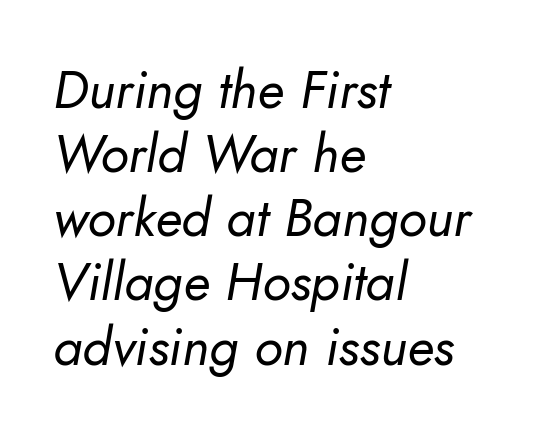
{"italic": "yes", "lean": "right", "slant_degrees": 10, "bold": "no", "weight": "regular", "width": "normal", "stroke_contrast": "low", "x_height": "small", "monospaced": "no", "underline": "no", "align": "left", "line_spacing_ratio": 1.21, "letter_spacing": "normal", "letter_spacing_em": 0.0, "glyph_px": 53}
